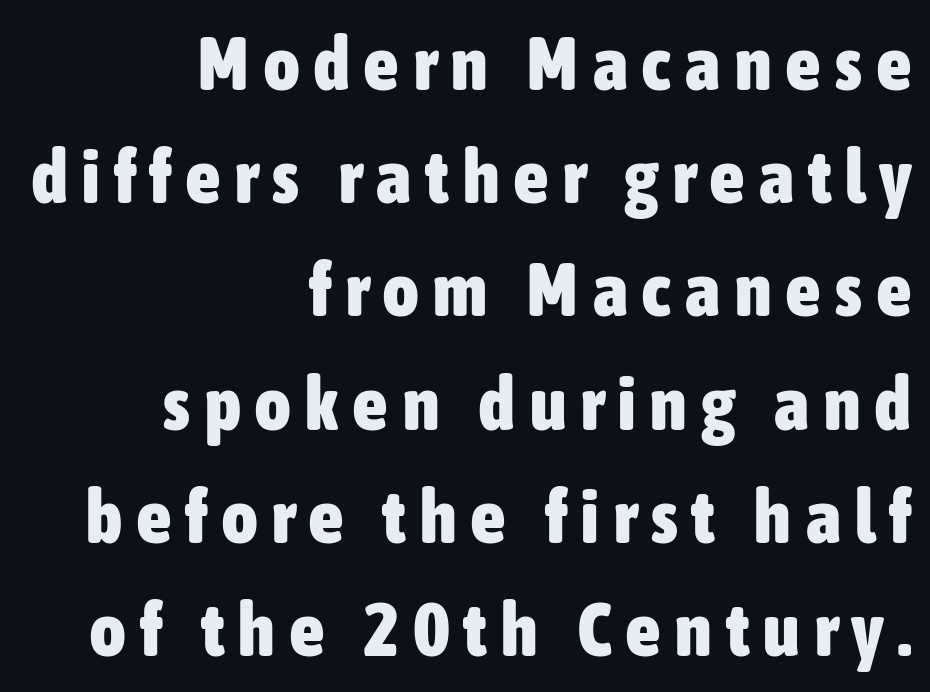
{"serif": "no", "italic": "no", "bold": "yes", "weight": "heavy", "width": "condensed", "stroke_contrast": "low", "x_height": "medium", "monospaced": "no", "underline": "no", "align": "right", "line_spacing": "normal", "line_spacing_ratio": 1.51, "letter_spacing": "wide", "letter_spacing_em": 0.2, "glyph_px": 75}
